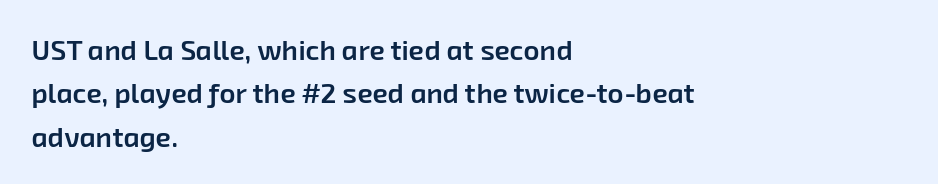
In CSS terms this would be text-align: left. A typesetter would call this proportional, since set widths differ per character. This rendering leaves character spacing at its baseline value. How would I describe the line gaps? Plain and ordinary.
